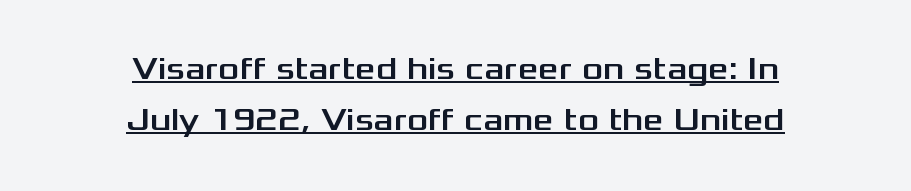
{"serif": "no", "italic": "no", "width": "wide", "stroke_contrast": "medium", "x_height": "medium", "monospaced": "no", "underline": "yes", "align": "center", "line_spacing": "normal", "line_spacing_ratio": 1.6, "letter_spacing": "normal", "letter_spacing_em": 0.0, "glyph_px": 32}
